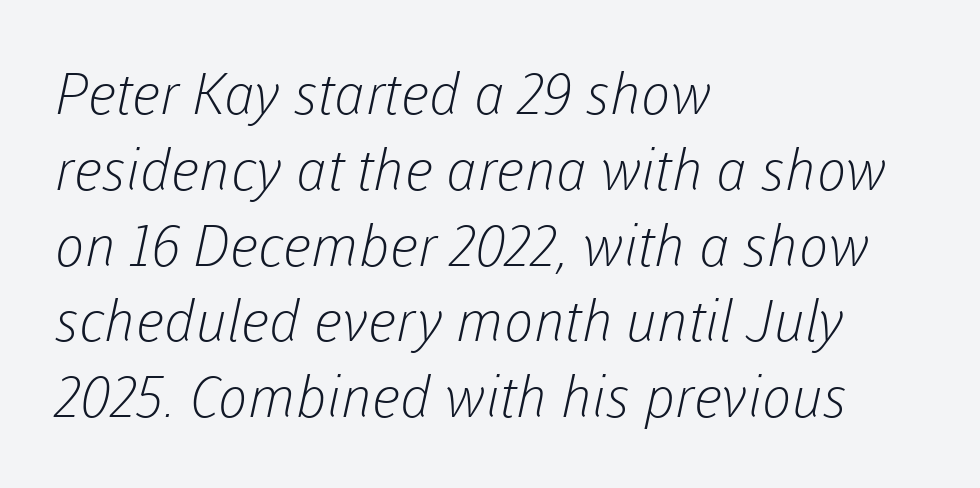
Q: Is the text bold? A: No.
Q: Is the typeface a serif or a sans-serif typeface? A: Sans-serif.
Q: Is the text underlined? A: No.
Q: How is the paragraph aligned? A: Left-aligned.
Q: Is the spacing between letters normal or unusually wide? A: Normal.
Q: Is the spacing between lines tight, normal or loose? A: Normal.
Q: Width (condensed, normal, or wide)? A: Normal.
Q: Stroke contrast? A: Low.
Q: x-height? A: Medium.
Q: Monospaced? A: No.
